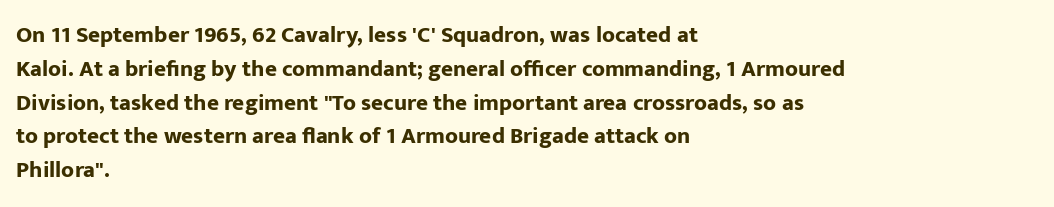
{"italic": "no", "bold": "yes", "underline": "no", "align": "left", "line_spacing": "normal", "line_spacing_ratio": 1.47, "letter_spacing": "normal", "letter_spacing_em": 0.0, "glyph_px": 23}
